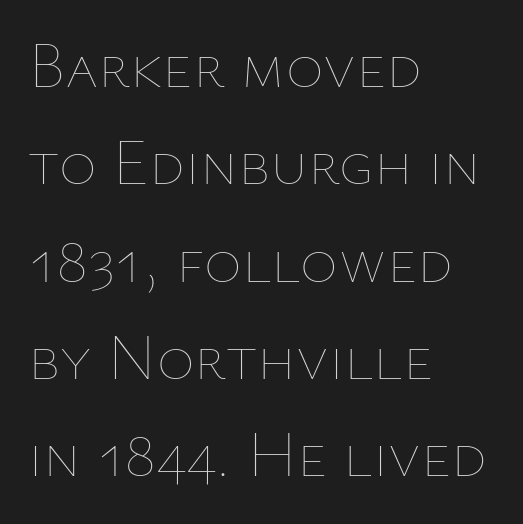
Q: Is the text bold? A: No.
Q: Is the text italic (slanted)? A: No, it is upright.
Q: Is the text underlined? A: No.
Q: How is the paragraph aligned? A: Left-aligned.
Q: Is the spacing between letters normal or unusually wide? A: Normal.
Q: Is the spacing between lines tight, normal or loose? A: Normal.
Q: Width (condensed, normal, or wide)? A: Normal.
Q: Stroke contrast? A: Low.
Q: x-height? A: Medium.
Q: Monospaced? A: No.
